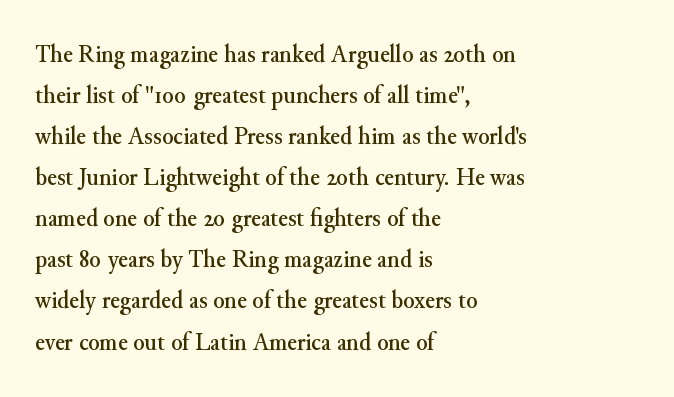
Descenders hang freely into open space. The font's upright variant was chosen for this text. Alignment: flush left. Leading: standard. The letterforms sit shoulder to shoulder at normal distance.
